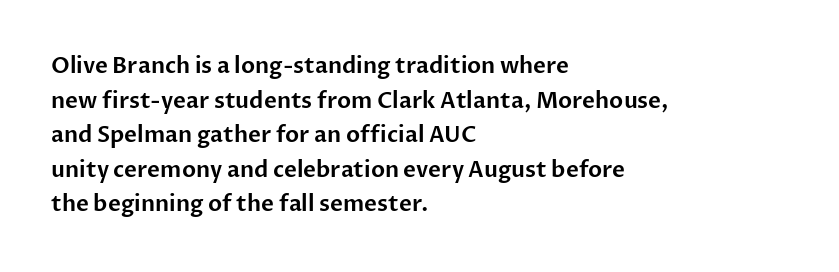
The setting favours the left margin, as ordinary paragraphs usually do. The letters stand straight up with perfectly vertical stems. Baseline-to-baseline distance is the conventional proportion of letter height. Beneath every word, the page is bare. Is the letter spacing exaggerated? No — it looks like the ordinary default.
